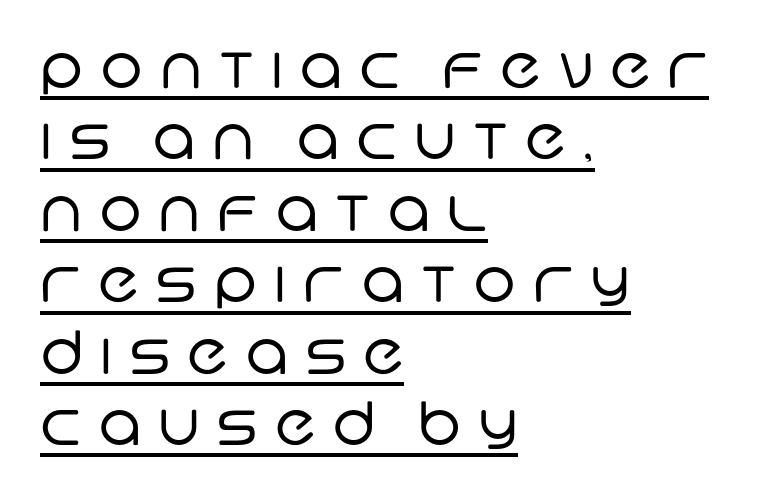
The image shows 60 px regular-weight sans-serif type; set left-aligned, line spacing 1.19x, unusually wide letter spacing (+0.28 em), underlined; low stroke contrast and a large x-height.
